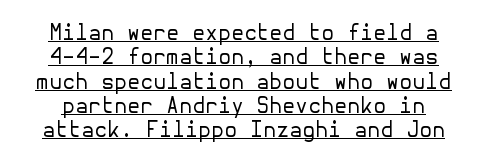
Underlined type. Does the lettering tilt? It doesn't — this is upright. The characters are drawn with everyday or finer stroke widths. The face used here is rendered with its standard letterfit.
